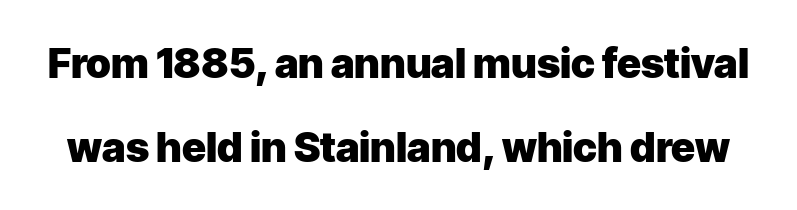
Q: Is the text bold? A: Yes.
Q: Is the text italic (slanted)? A: No, it is upright.
Q: Is the typeface a serif or a sans-serif typeface? A: Sans-serif.
Q: Is the text underlined? A: No.
Q: Is the spacing between letters normal or unusually wide? A: Normal.
Q: Is the spacing between lines tight, normal or loose? A: Loose.
Q: Width (condensed, normal, or wide)? A: Normal.
Q: Stroke contrast? A: Low.
Q: x-height? A: Medium.
Q: Monospaced? A: No.
